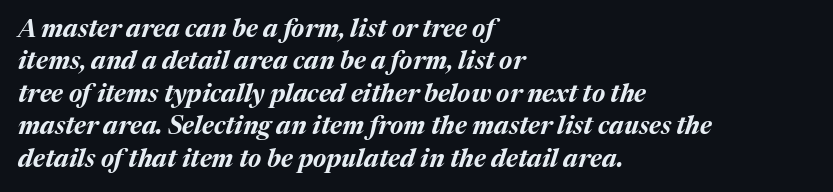
The image shows 25 px bold type, italic (leaning right); set left-aligned, normal line spacing (1.3x), normal letter spacing, not underlined.
